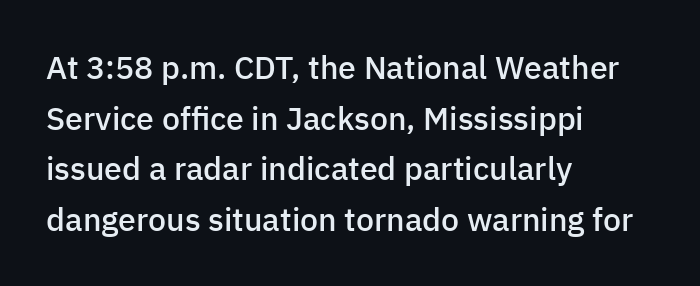
The image shows 32 px semibold sans-serif type, upright; set left-aligned, normal line spacing (1.58x), normal letter spacing, not underlined; low stroke contrast and a medium x-height.
